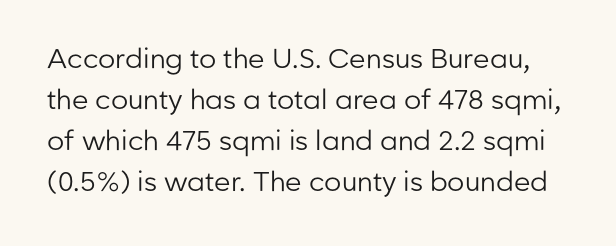
{"italic": "no", "bold": "no", "underline": "no", "line_spacing": "normal", "line_spacing_ratio": 1.52, "letter_spacing": "normal", "letter_spacing_em": 0.0, "glyph_px": 27}
